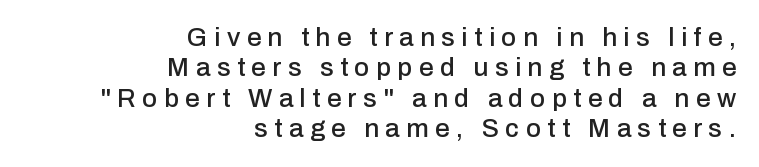
The image shows 26 px text type, upright; set right-aligned, line spacing 1.17x, unusually wide letter spacing (+0.25 em), not underlined.
